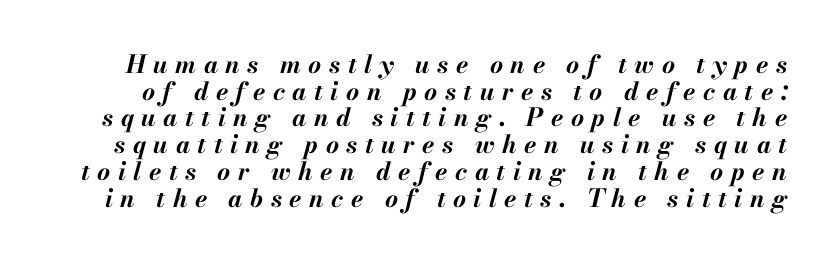
{"italic": "yes", "lean": "right", "slant_degrees": 13, "bold": "yes", "underline": "no", "line_spacing": "tight", "line_spacing_ratio": 1.07, "letter_spacing": "wide", "letter_spacing_em": 0.3, "glyph_px": 25}
